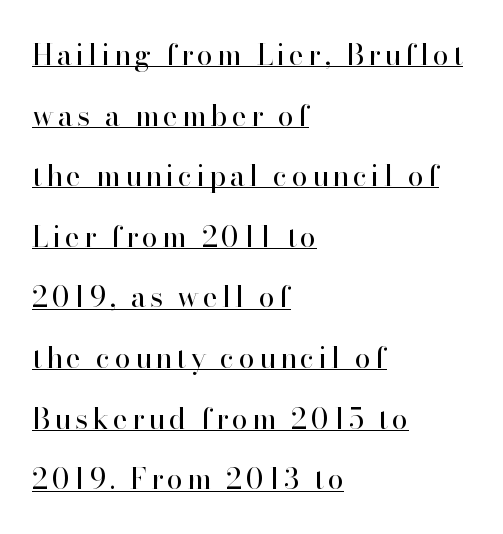
The image shows 29 px regular-weight serif type, upright; set left-aligned, loose line spacing (2.09x), underlined; high stroke contrast and a small x-height.
